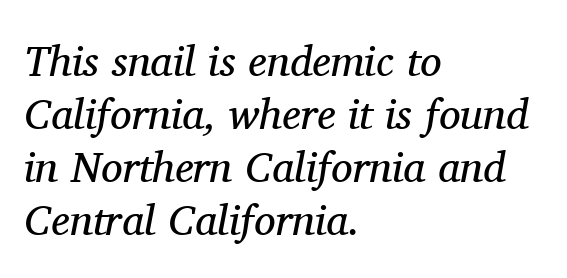
{"serif": "yes", "italic": "yes", "lean": "right", "slant_degrees": 11, "bold": "no", "weight": "regular", "width": "normal", "stroke_contrast": "medium", "x_height": "medium", "monospaced": "no", "underline": "no", "align": "left", "line_spacing_ratio": 1.23, "letter_spacing": "normal", "letter_spacing_em": 0.0, "glyph_px": 43}
